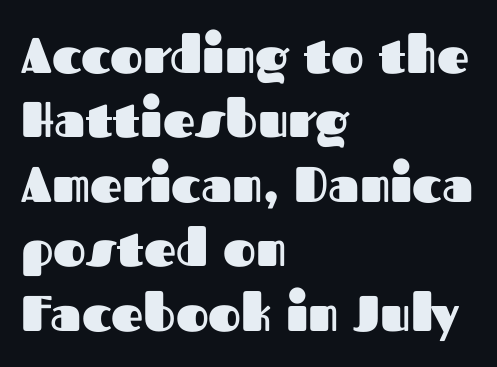
{"serif": "no", "italic": "no", "bold": "yes", "weight": "heavy", "width": "normal", "stroke_contrast": "medium", "x_height": "medium", "monospaced": "no", "underline": "no", "align": "left", "line_spacing": "normal", "line_spacing_ratio": 1.29, "letter_spacing": "normal", "letter_spacing_em": 0.0, "glyph_px": 50}
